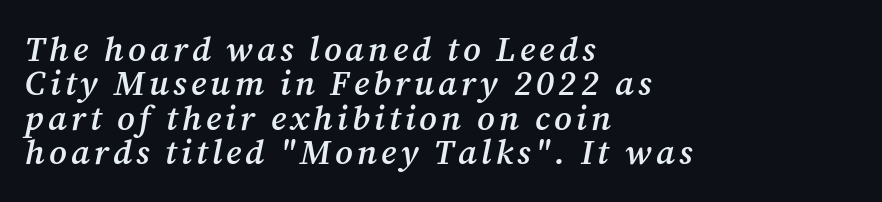
The image shows 34 px semibold serif type, italic (leaning right); set left-aligned, tight line spacing (1.01x), not underlined; medium stroke contrast and a medium x-height.
